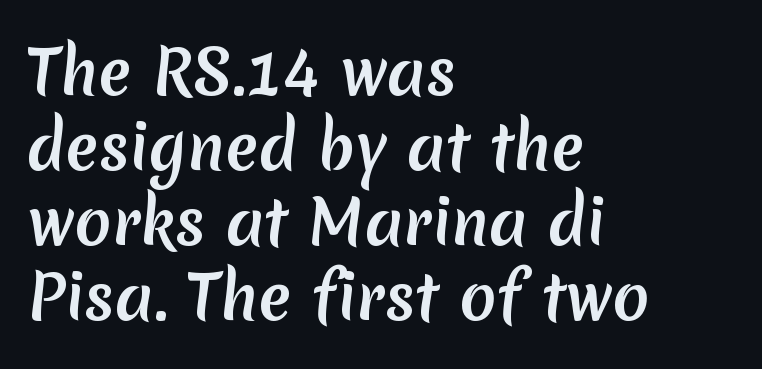
Q: Is the typeface a serif or a sans-serif typeface? A: Sans-serif.
Q: Is the text underlined? A: No.
Q: How is the paragraph aligned? A: Left-aligned.
Q: Is the spacing between letters normal or unusually wide? A: Normal.
Q: Width (condensed, normal, or wide)? A: Normal.
Q: Stroke contrast? A: Medium.
Q: x-height? A: Medium.
Q: Monospaced? A: No.
